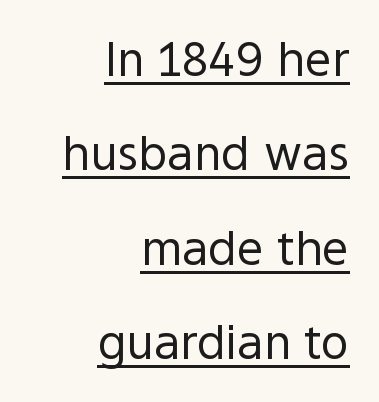
Successive baselines arrive slowly, with a big drop between each. Posture: vertical. The rendering shows plain stroke endings on the letterforms — a sans-serif design. The words here are underlined.
